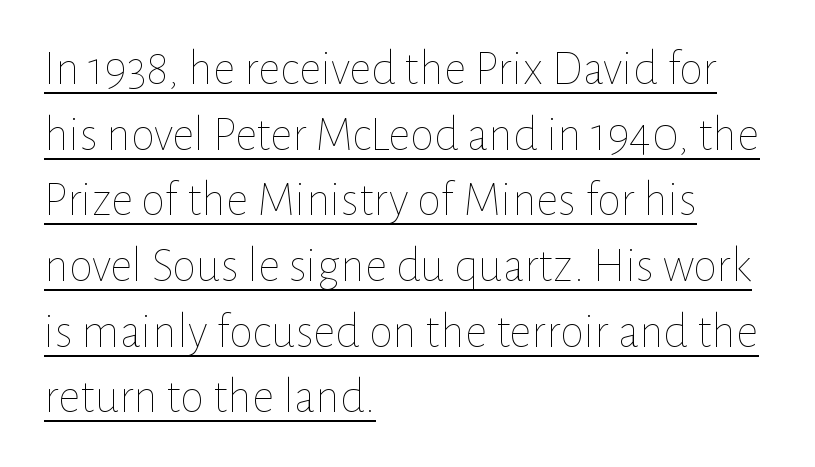
The image shows 49 px thin type, upright; set left-aligned, normal line spacing (1.34x), normal letter spacing, underlined; low stroke contrast and a medium x-height.
